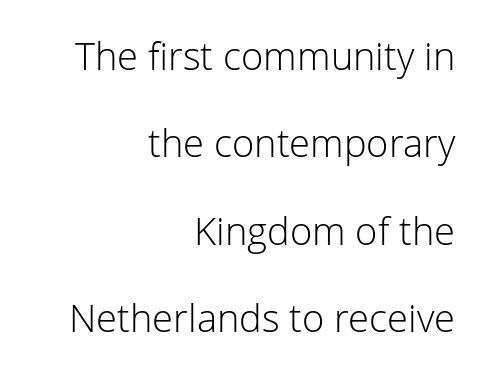
If you drew a ruler down the right edge, every line would touch it. Quick note: underline off. Each letter keeps its own natural width here, so spacing adapts to shape. Is the type heavy? It reads as light-to-regular instead. Notice the wide empty band between every row — that's loose leading. Default kerning and tracking; the words read as compact shapes.
